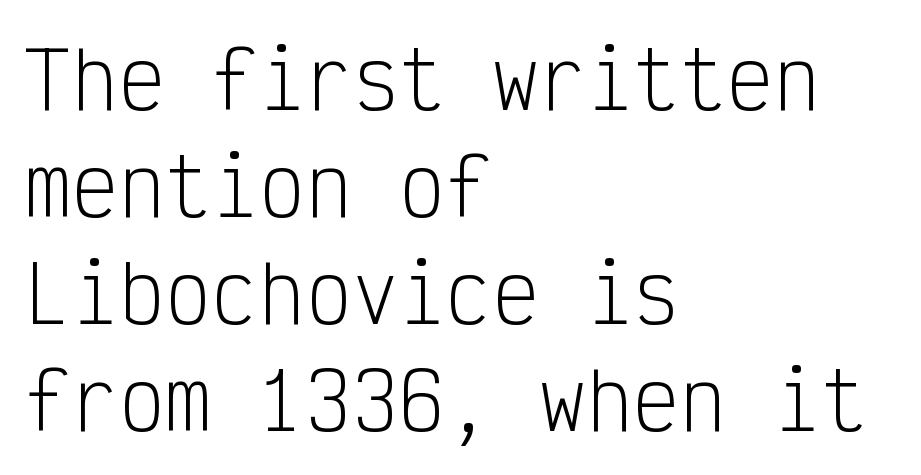
{"serif": "no", "italic": "no", "bold": "no", "weight": "light", "width": "condensed", "stroke_contrast": "low", "x_height": "medium", "monospaced": "yes", "underline": "no", "align": "left", "line_spacing": "normal", "line_spacing_ratio": 1.37, "letter_spacing": "normal", "letter_spacing_em": 0.0, "glyph_px": 78}
